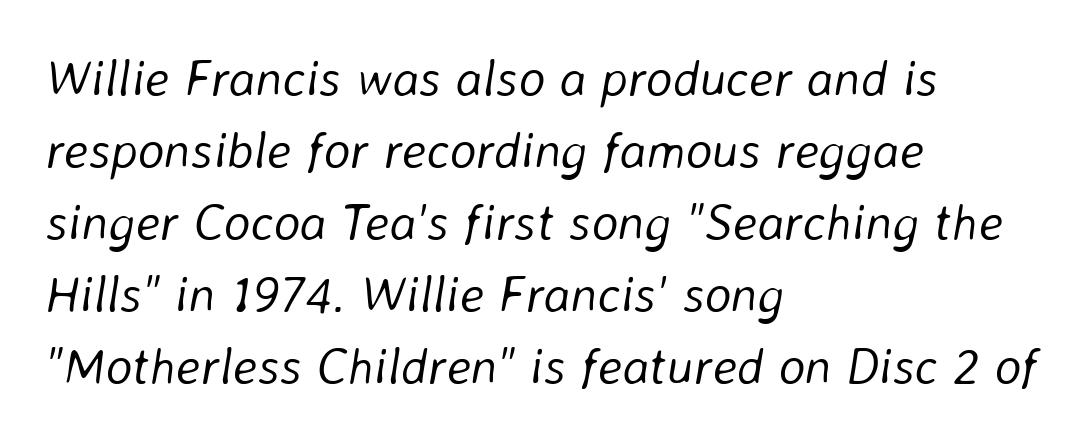
The image shows 51 px light type, italic (leaning right); set left-aligned, normal line spacing (1.41x), normal letter spacing, not underlined; low stroke contrast and a medium x-height.
